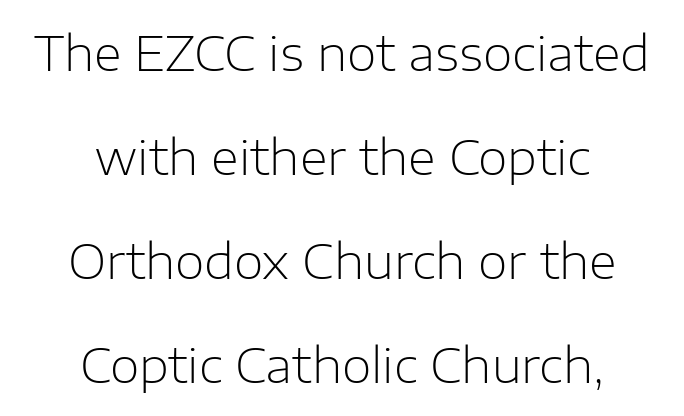
The image shows 48 px light sans-serif type, upright; set centered, loose line spacing (2.17x), normal letter spacing, not underlined; low stroke contrast and a medium x-height.
